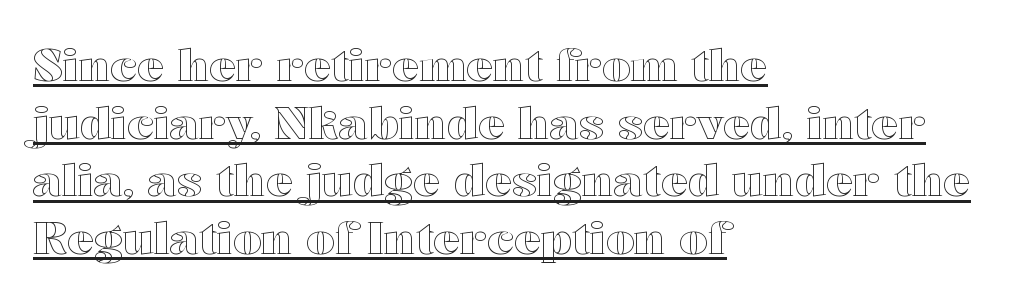
{"italic": "no", "width": "wide", "x_height": "medium", "monospaced": "no", "underline": "yes", "align": "left", "line_spacing": "normal", "line_spacing_ratio": 1.28, "letter_spacing": "normal", "letter_spacing_em": 0.0, "glyph_px": 45}
